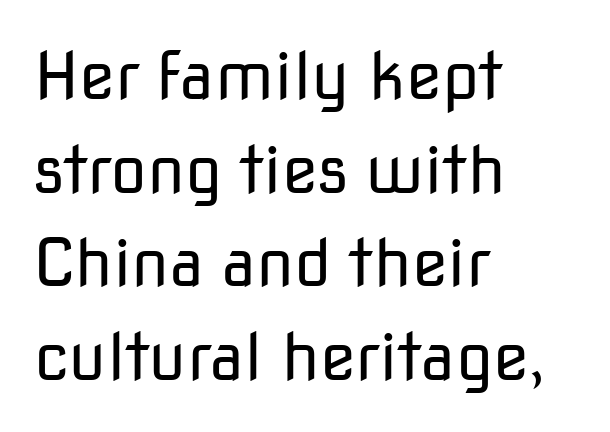
Q: Is the text bold? A: No.
Q: Is the text italic (slanted)? A: No, it is upright.
Q: Is the typeface a serif or a sans-serif typeface? A: Sans-serif.
Q: Is the text underlined? A: No.
Q: How is the paragraph aligned? A: Left-aligned.
Q: Is the spacing between letters normal or unusually wide? A: Normal.
Q: Is the spacing between lines tight, normal or loose? A: Normal.
Q: Width (condensed, normal, or wide)? A: Normal.
Q: Stroke contrast? A: Low.
Q: x-height? A: Medium.
Q: Monospaced? A: No.
